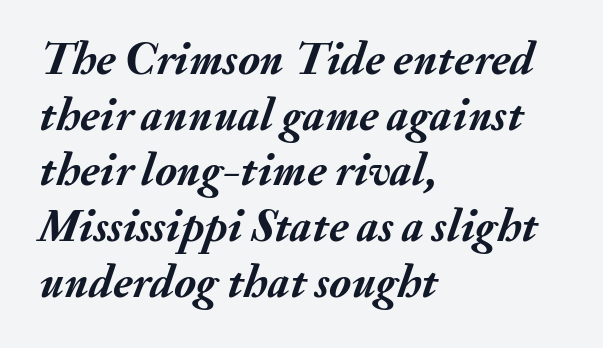
The image shows 46 px semibold type, italic (leaning right); set left-aligned, line spacing 1.21x, normal letter spacing, not underlined; medium stroke contrast and a small x-height.
